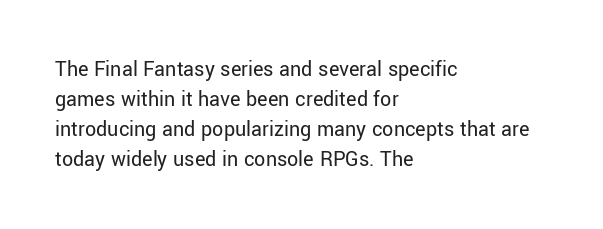
{"italic": "no", "bold": "no", "underline": "no", "align": "left", "line_spacing": "normal", "line_spacing_ratio": 1.36, "letter_spacing": "normal", "letter_spacing_em": 0.0, "glyph_px": 22}
